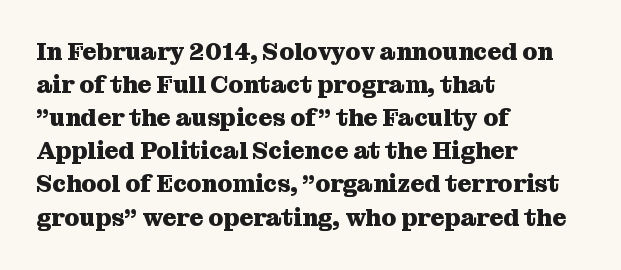
The image shows 24 px bold type, upright; set left-aligned, normal line spacing (1.38x), normal letter spacing, not underlined.
